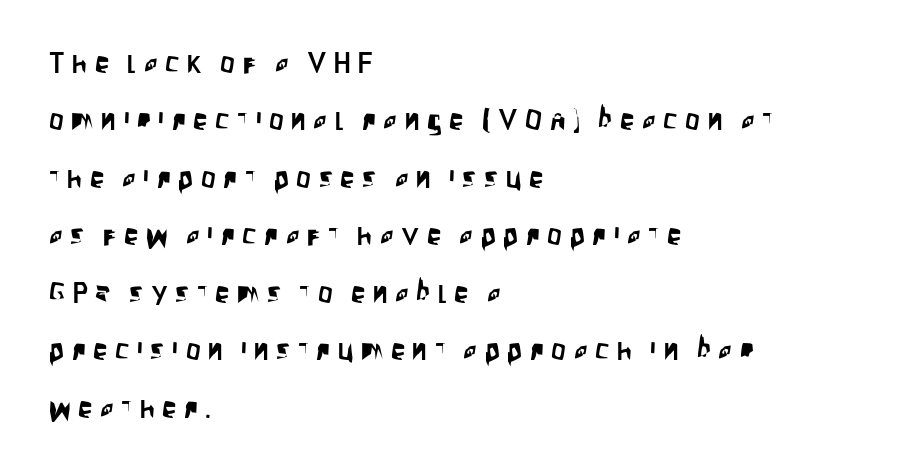
The image shows 29 px condensed sans-serif type, upright; set left-aligned, loose line spacing (1.98x), unusually wide letter spacing (+0.26 em), not underlined; low stroke contrast and a large x-height.
